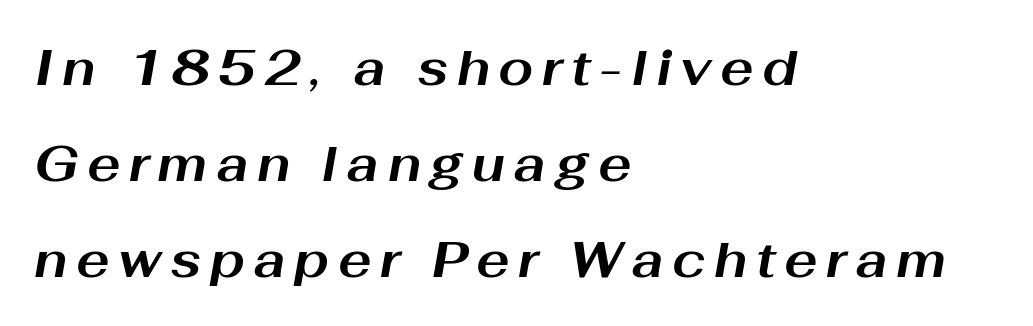
Thick stems and heavy bowls — unmistakably bold. Loosely led — the rows are spread out. All the whitespace from short lines collects on the right. Varying glyph widths throughout — classic text-font behaviour. Words float on clear page, feet unadorned. Quick note: italic.
